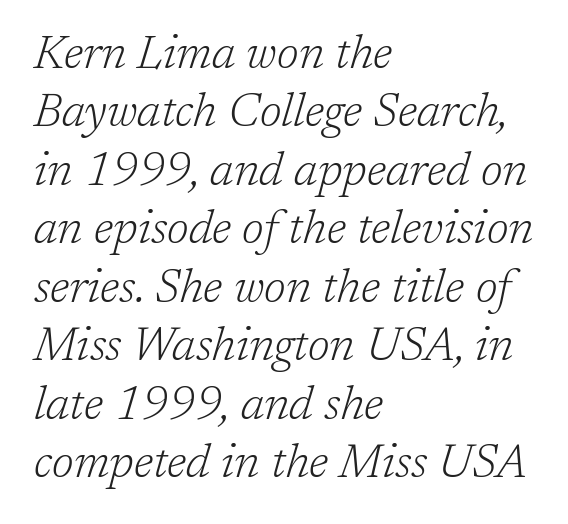
Q: Is the text bold? A: No.
Q: Is the text italic (slanted)? A: Yes, it leans right by about 17 degrees.
Q: Is the typeface a serif or a sans-serif typeface? A: Serif.
Q: Is the text underlined? A: No.
Q: How is the paragraph aligned? A: Left-aligned.
Q: Is the spacing between letters normal or unusually wide? A: Normal.
Q: Is the spacing between lines tight, normal or loose? A: Normal.
Q: Width (condensed, normal, or wide)? A: Normal.
Q: Stroke contrast? A: Low.
Q: x-height? A: Medium.
Q: Monospaced? A: No.
